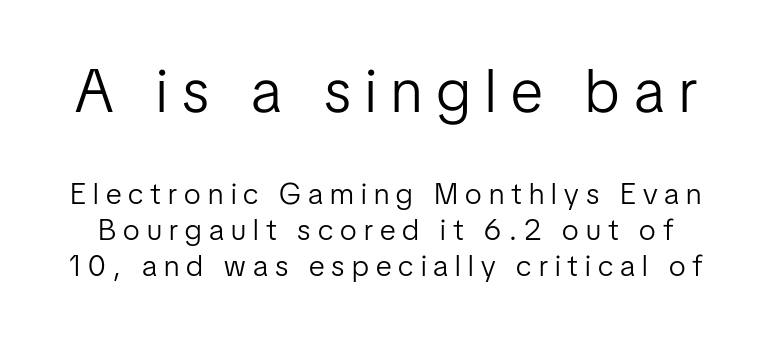
Q: Is the text bold? A: No.
Q: Is the text italic (slanted)? A: No, it is upright.
Q: Is the typeface a serif or a sans-serif typeface? A: Sans-serif.
Q: Is the text underlined? A: No.
Q: Is the spacing between letters normal or unusually wide? A: Unusually wide.
Q: Which block of text is set in a larger size, the first (top) or the second (bottom)? A: The first (top) one.
Q: Width (condensed, normal, or wide)? A: Condensed.
Q: Stroke contrast? A: Low.
Q: x-height? A: Medium.
Q: Monospaced? A: No.
